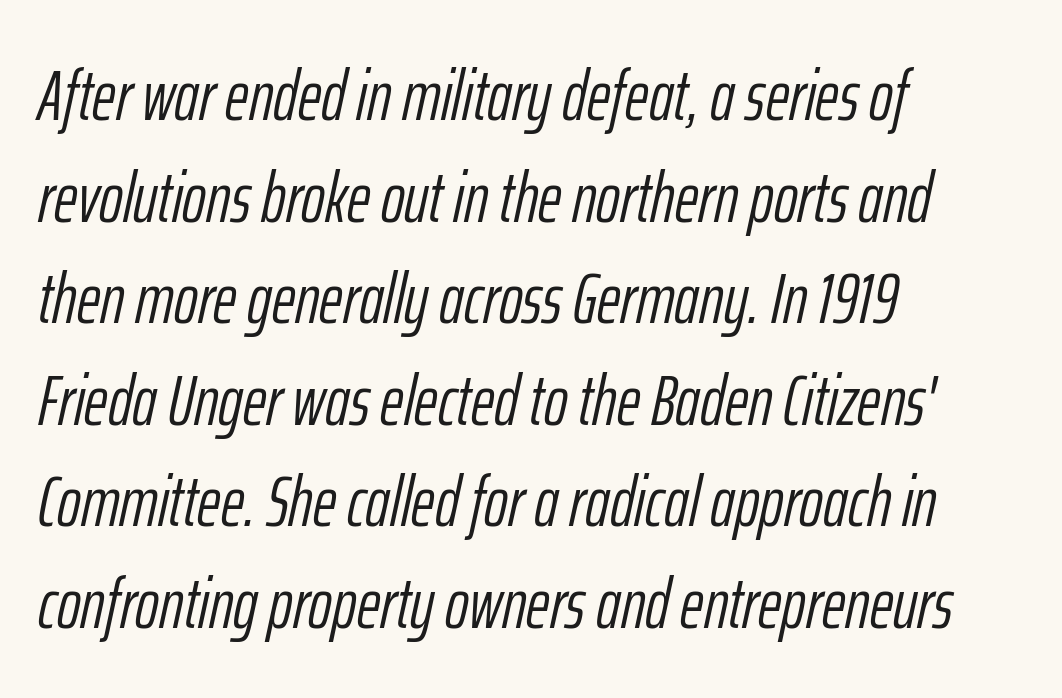
Q: Is the text bold? A: No.
Q: Is the text italic (slanted)? A: Yes, it leans right by about 12 degrees.
Q: Is the text underlined? A: No.
Q: How is the paragraph aligned? A: Left-aligned.
Q: Is the spacing between letters normal or unusually wide? A: Normal.
Q: Is the spacing between lines tight, normal or loose? A: Normal.
Q: Width (condensed, normal, or wide)? A: Condensed.
Q: Stroke contrast? A: Low.
Q: x-height? A: Medium.
Q: Monospaced? A: No.
